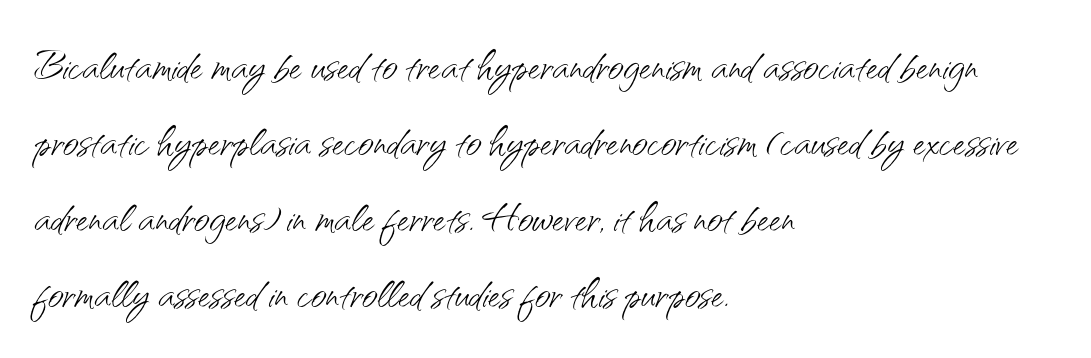
{"serif": "no", "bold": "no", "weight": "light", "width": "normal", "stroke_contrast": "medium", "x_height": "small", "monospaced": "no", "underline": "no", "align": "left", "line_spacing": "normal", "line_spacing_ratio": 1.41, "letter_spacing": "normal", "letter_spacing_em": 0.0, "glyph_px": 54}
